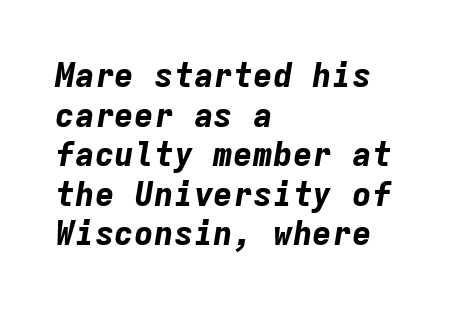
{"italic": "yes", "lean": "right", "slant_degrees": 9, "bold": "yes", "weight": "bold", "width": "normal", "stroke_contrast": "low", "x_height": "medium", "monospaced": "yes", "underline": "no", "align": "left", "line_spacing_ratio": 1.2, "letter_spacing": "normal", "letter_spacing_em": 0.0, "glyph_px": 33}
